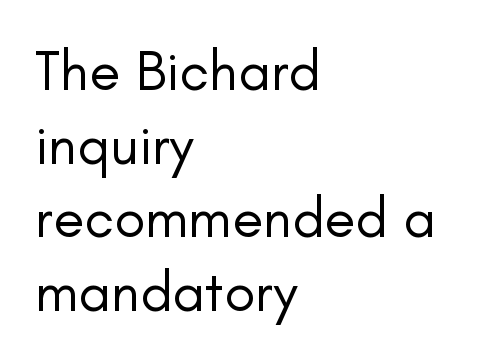
The image shows 57 px regular-weight sans-serif type, upright; set left-aligned, normal line spacing (1.29x), normal letter spacing, not underlined; low stroke contrast and a small x-height.
